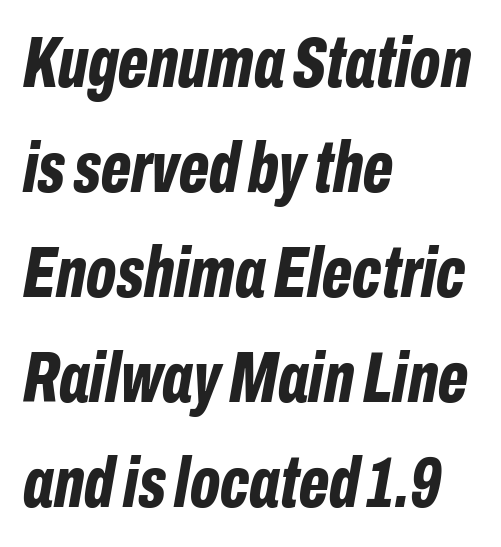
Reading down the block, your eye returns to a fixed left position each line. Weight check: bold — yes, fully. The lines sit at an ordinary, default distance from one another. Is this a fixed-width face? No — the glyphs have proportional, varying widths. The letters sit at their default tracking, neither squeezed nor spread.
